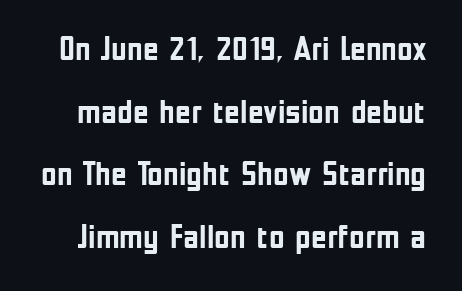
Q: Is the text bold? A: Yes.
Q: Is the text italic (slanted)? A: No, it is upright.
Q: Is the typeface a serif or a sans-serif typeface? A: Sans-serif.
Q: Is the text underlined? A: No.
Q: Is the spacing between letters normal or unusually wide? A: Normal.
Q: Width (condensed, normal, or wide)? A: Condensed.
Q: Stroke contrast? A: Low.
Q: x-height? A: Medium.
Q: Monospaced? A: No.
